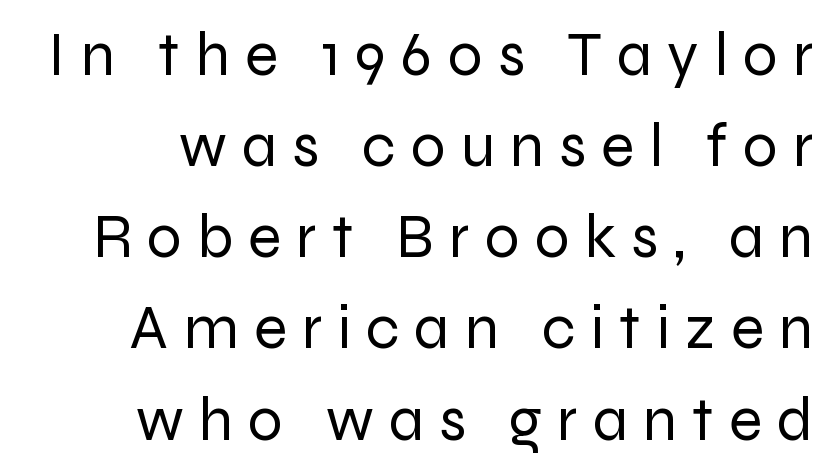
The image shows 62 px regular-weight sans-serif type, upright; set normal line spacing (1.47x), unusually wide letter spacing (+0.24 em), not underlined; low stroke contrast and a medium x-height.
